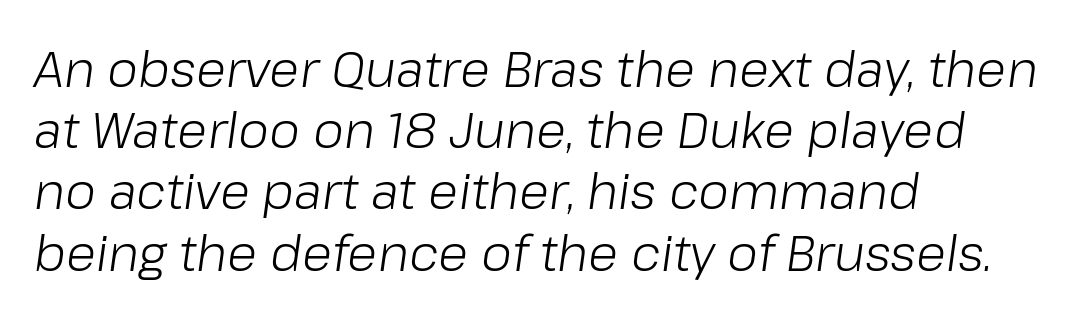
{"italic": "yes", "lean": "right", "slant_degrees": 8, "bold": "no", "weight": "light", "width": "normal", "stroke_contrast": "low", "x_height": "medium", "monospaced": "no", "underline": "no", "align": "left", "line_spacing": "normal", "line_spacing_ratio": 1.25, "letter_spacing": "normal", "letter_spacing_em": 0.0, "glyph_px": 49}
